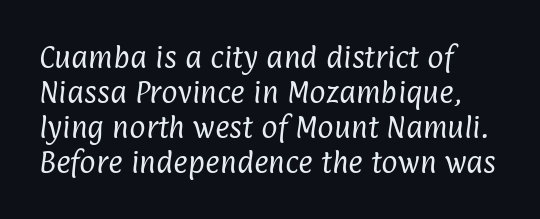
Q: Is the text bold? A: No.
Q: Is the text underlined? A: No.
Q: How is the paragraph aligned? A: Left-aligned.
Q: Is the spacing between letters normal or unusually wide? A: Normal.
Q: Is the spacing between lines tight, normal or loose? A: Normal.
